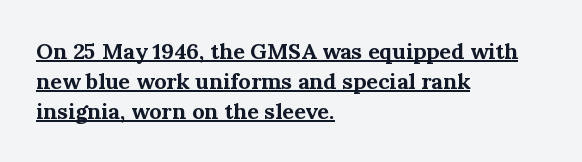
{"italic": "no", "bold": "yes", "underline": "yes", "align": "left", "line_spacing": "normal", "line_spacing_ratio": 1.36, "letter_spacing": "normal", "letter_spacing_em": 0.0, "glyph_px": 22}
